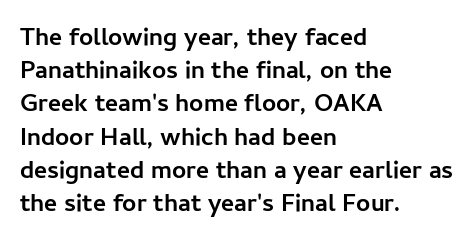
One-word summary of the alignment: left. Compared with an ordinary text face, these strokes are far heavier — a full bold. Interline gaps are of average width in this sample. Letter spacing: default. The baseline area is clear. The letters stand upright; this is a roman face.
